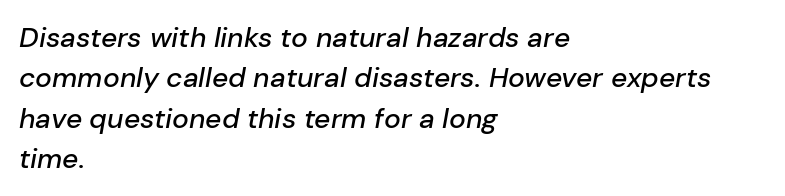
The image shows 28 px text type, italic (leaning right); set left-aligned, normal line spacing (1.44x), normal letter spacing, not underlined; low stroke contrast and a medium x-height.
